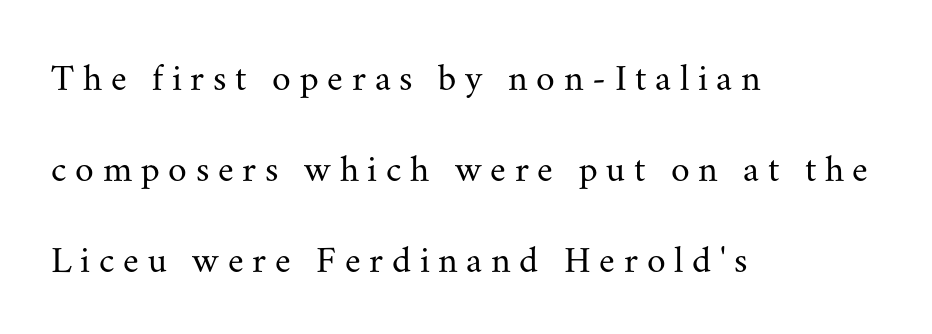
Q: Is the text bold? A: No.
Q: Is the text italic (slanted)? A: No, it is upright.
Q: Is the typeface a serif or a sans-serif typeface? A: Serif.
Q: Is the text underlined? A: No.
Q: How is the paragraph aligned? A: Left-aligned.
Q: Is the spacing between letters normal or unusually wide? A: Unusually wide.
Q: Is the spacing between lines tight, normal or loose? A: Loose.
Q: Width (condensed, normal, or wide)? A: Normal.
Q: Stroke contrast? A: Medium.
Q: x-height? A: Small.
Q: Monospaced? A: No.
